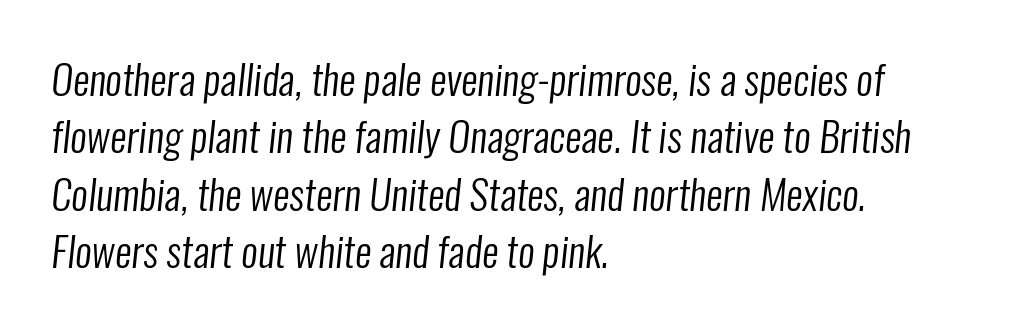
Q: Is the text bold? A: No.
Q: Is the typeface a serif or a sans-serif typeface? A: Sans-serif.
Q: Is the text underlined? A: No.
Q: How is the paragraph aligned? A: Left-aligned.
Q: Is the spacing between letters normal or unusually wide? A: Normal.
Q: Is the spacing between lines tight, normal or loose? A: Normal.
Q: Width (condensed, normal, or wide)? A: Condensed.
Q: Stroke contrast? A: Low.
Q: x-height? A: Medium.
Q: Monospaced? A: No.
